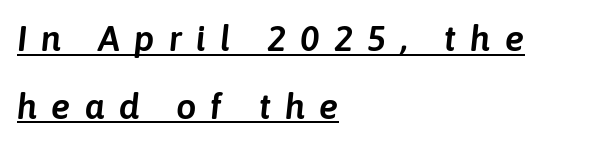
Does the copy run flush right? No — it runs flush left. Between one letter and the next there's a generous, obvious gap. Think of a printed novel: that variable character pitch is what you see here. This sample carries an underscore along the baseline area. These lines were composed using italics.
